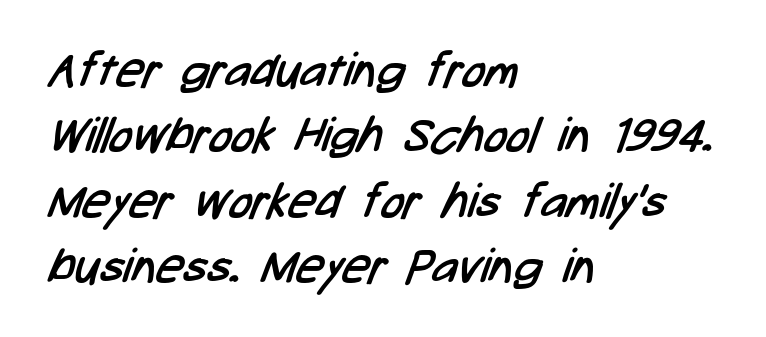
Q: Is the text bold? A: No.
Q: Is the typeface a serif or a sans-serif typeface? A: Sans-serif.
Q: Is the text underlined? A: No.
Q: How is the paragraph aligned? A: Left-aligned.
Q: Is the spacing between letters normal or unusually wide? A: Normal.
Q: Is the spacing between lines tight, normal or loose? A: Normal.
Q: Width (condensed, normal, or wide)? A: Condensed.
Q: Stroke contrast? A: Low.
Q: x-height? A: Medium.
Q: Monospaced? A: No.
